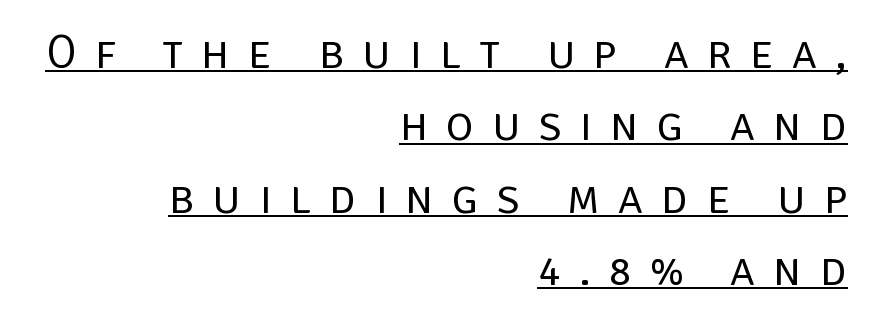
{"serif": "no", "italic": "no", "bold": "no", "weight": "regular", "width": "normal", "stroke_contrast": "low", "x_height": "large", "monospaced": "no", "underline": "yes", "align": "right", "line_spacing": "normal", "line_spacing_ratio": 1.54, "letter_spacing": "wide", "letter_spacing_em": 0.39, "glyph_px": 47}
